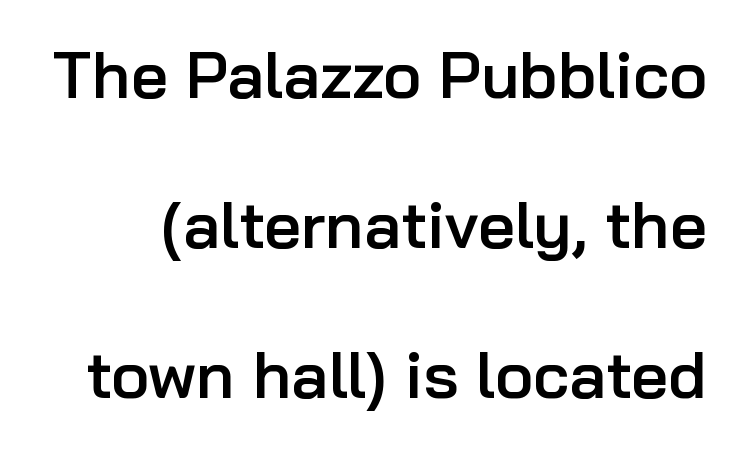
{"serif": "no", "italic": "no", "bold": "semi", "weight": "semibold", "width": "normal", "stroke_contrast": "low", "x_height": "medium", "monospaced": "no", "underline": "no", "line_spacing": "loose", "line_spacing_ratio": 2.31, "letter_spacing": "normal", "letter_spacing_em": 0.0, "glyph_px": 65}
